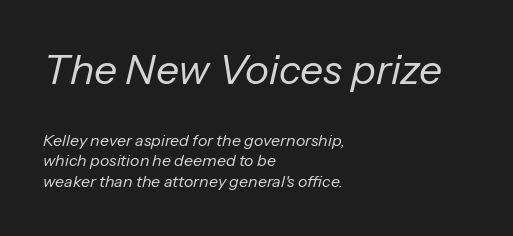
The foot of each line stays bare and open. The lettering tilts uniformly, giving the passage an italic look. Caption: face not bold, strokes unweighted. Is this a fixed-width face? No — the glyphs have proportional, varying widths.
